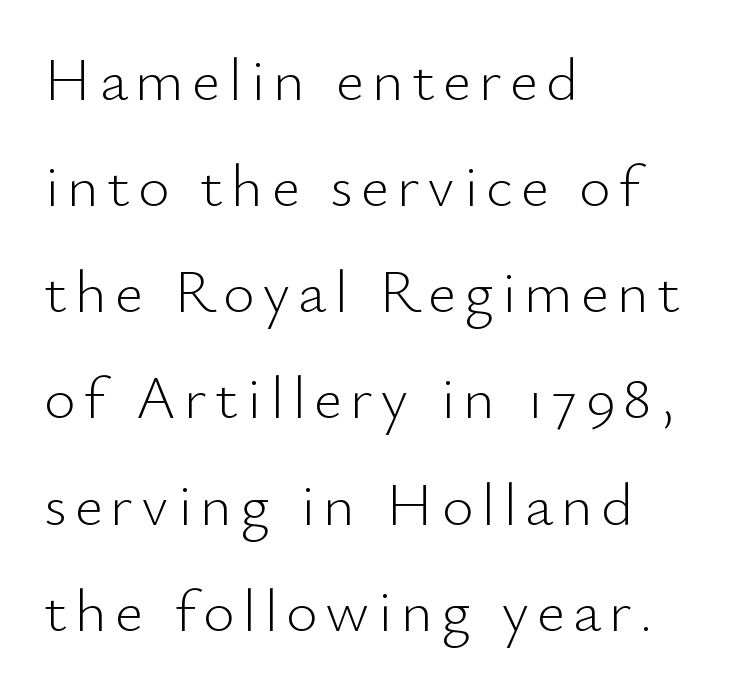
The image shows 61 px light sans-serif type, upright; set left-aligned, line spacing 1.74x, not underlined; low stroke contrast and a small x-height.
